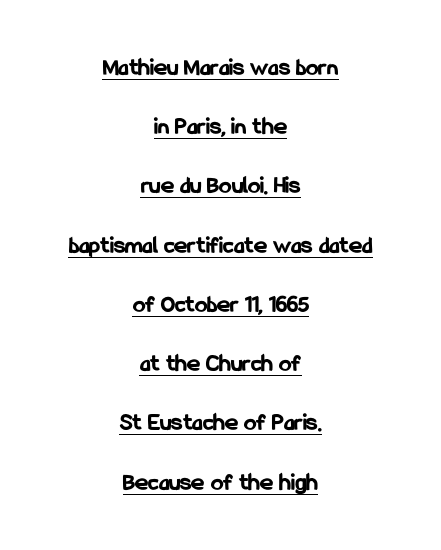
Compared with undecorated copy, this sample adds a rule below the words. Summary of weight: heavy, a full bold. This sample uses plain, unmodified letter spacing. You could fit nearly another row in the gap between these rows. Does the copy run flush right? No — it is centered line by line. Characters remain perfectly vertical along every line.
